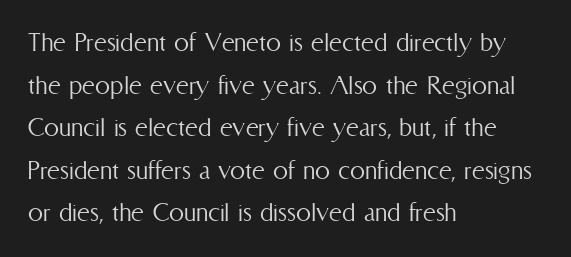
Q: Is the text bold? A: No.
Q: Is the text italic (slanted)? A: No, it is upright.
Q: Is the text underlined? A: No.
Q: How is the paragraph aligned? A: Left-aligned.
Q: Is the spacing between letters normal or unusually wide? A: Normal.
Q: Is the spacing between lines tight, normal or loose? A: Normal.
Q: Width (condensed, normal, or wide)? A: Condensed.
Q: Stroke contrast? A: Medium.
Q: x-height? A: Medium.
Q: Monospaced? A: No.
